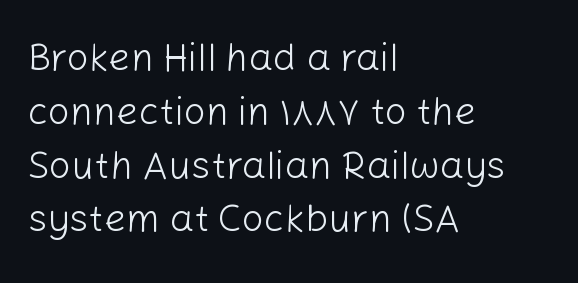
Q: Is the text bold? A: No.
Q: Is the text italic (slanted)? A: No, it is upright.
Q: Is the typeface a serif or a sans-serif typeface? A: Sans-serif.
Q: Is the text underlined? A: No.
Q: How is the paragraph aligned? A: Left-aligned.
Q: Is the spacing between letters normal or unusually wide? A: Normal.
Q: Is the spacing between lines tight, normal or loose? A: Normal.
Q: Width (condensed, normal, or wide)? A: Normal.
Q: Stroke contrast? A: Low.
Q: x-height? A: Medium.
Q: Monospaced? A: No.
